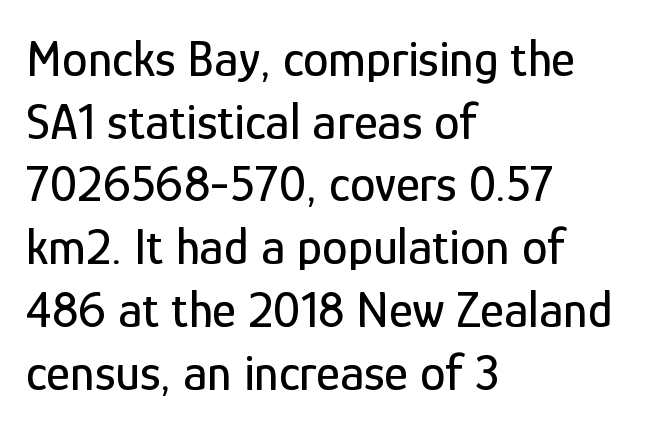
In terms of letterspacing, this is plain default setting. A typesetter would mark this as roman, not italic. Check where the strokes stop: nothing finishes them off — pure sans. Reading down the block, your eye returns to a fixed left position each line. The passage shown is not underscored anywhere.
